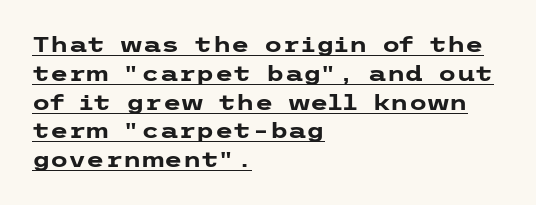
Q: Is the text bold? A: Yes.
Q: Is the text italic (slanted)? A: No, it is upright.
Q: Is the text underlined? A: Yes.
Q: How is the paragraph aligned? A: Left-aligned.
Q: Is the spacing between letters normal or unusually wide? A: Normal.
Q: Is the spacing between lines tight, normal or loose? A: Normal.
